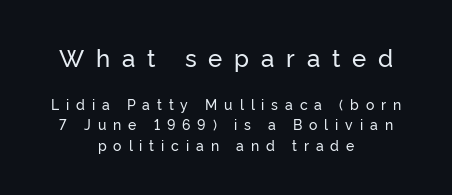
Does the lettering tilt? It doesn't — this is upright. Check the space under the baseline: it is left empty. Vertically, the passage feels balanced, rows spaced as you'd expect. Display-style spreading of the glyphs; the letterfit is very open.
